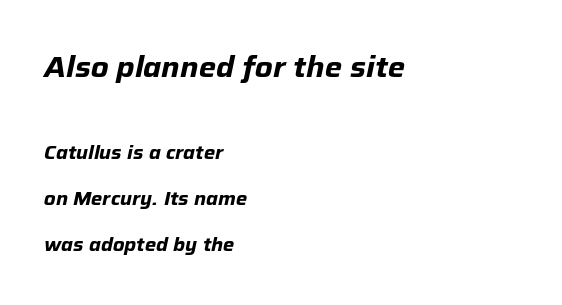
This is heavy type, rendered in bold. What stands out about the letter spacing? Nothing — it is the standard amount. The space beneath each line is pristine and unruled. Students, observe: this is what heavily led, spacious text looks like. The specimen reads as italic at a glance. You get the large type first, then a drop to smaller type.
